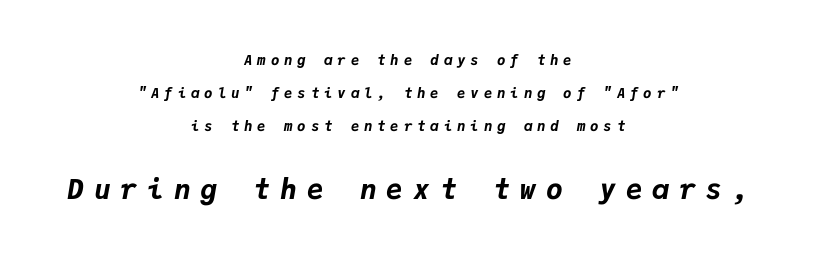
The line-height multiplier appears high, well above default. Think of a typewriter: that constant character pitch is what you see here. Notice how thick the strokes are: this is what a full bold looks like. Layout note: lines centered. This layout puts the modest block above and the oversized block below. Has an underline been added? It has not.
